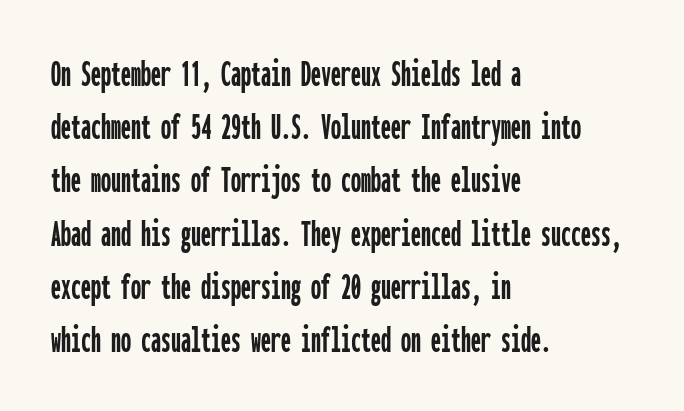
The image shows 40 px condensed sans-serif type, upright, monospaced; set left-aligned, normal line spacing (1.33x), normal letter spacing, not underlined; low stroke contrast and a medium x-height.
